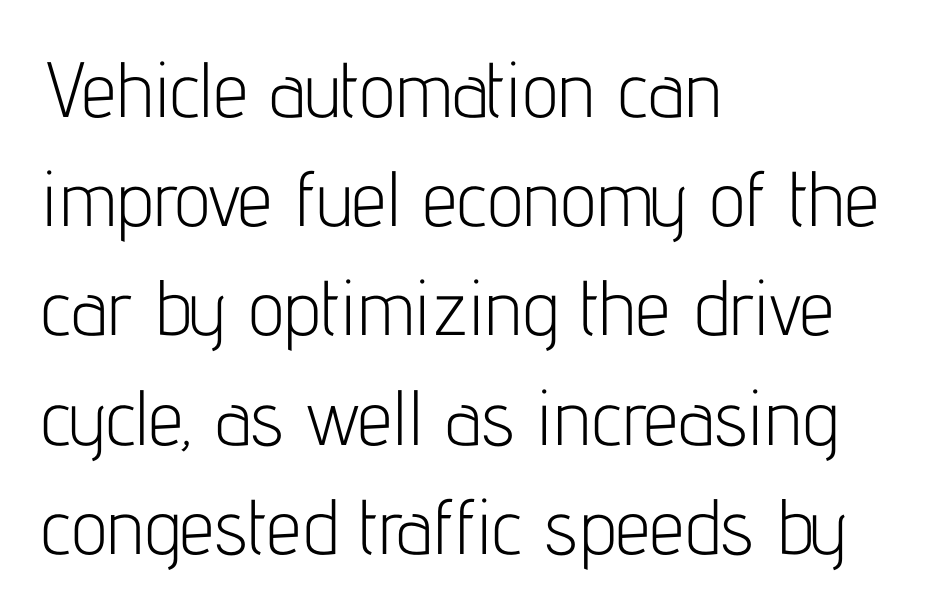
The image shows 78 px light, condensed sans-serif type, upright; set left-aligned, normal line spacing (1.4x), normal letter spacing, not underlined; low stroke contrast and a medium x-height.
